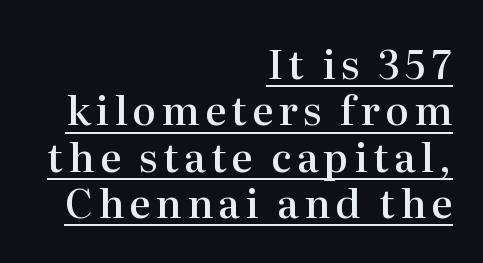
The image shows 40 px semibold serif type, upright; set right-aligned, line spacing 1.16x, underlined; high stroke contrast and a medium x-height.
